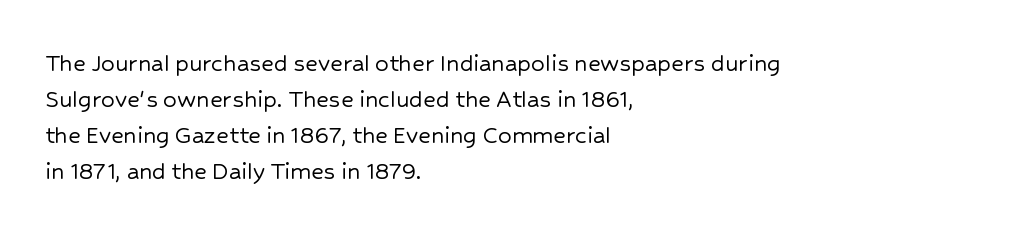
The image shows 27 px text type, upright; set left-aligned, normal line spacing (1.33x), normal letter spacing, not underlined.
